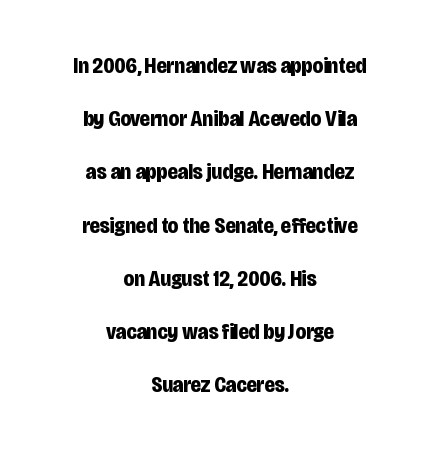
Look at the stroke-to-counter ratio: heavy, a bold. When letters stand straight like this, we call the style roman or upright. Visually the block forms a symmetrical silhouette, jagged on both flanks. Words appear dense and cohesive because spacing is normal. The vertical gap from one line to the next is large. Quick note: underline off.
